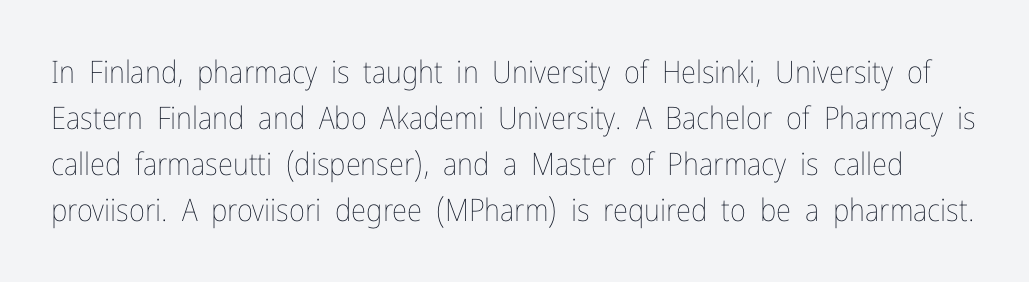
The image shows 31 px thin, condensed type, upright; set normal line spacing (1.48x), normal letter spacing, not underlined; low stroke contrast and a medium x-height.
